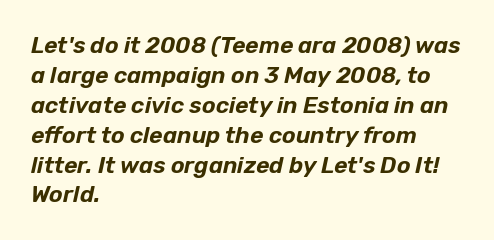
Q: Is the text italic (slanted)? A: Yes, it leans right by about 12 degrees.
Q: Is the text underlined? A: No.
Q: How is the paragraph aligned? A: Left-aligned.
Q: Is the spacing between letters normal or unusually wide? A: Normal.
Q: Is the spacing between lines tight, normal or loose? A: Normal.
